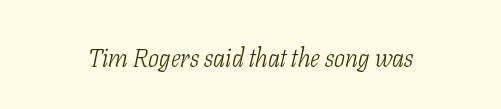
Q: Is the text bold? A: No.
Q: Is the text italic (slanted)? A: Yes, it leans right by about 11 degrees.
Q: Is the text underlined? A: No.
Q: Is the spacing between letters normal or unusually wide? A: Normal.
